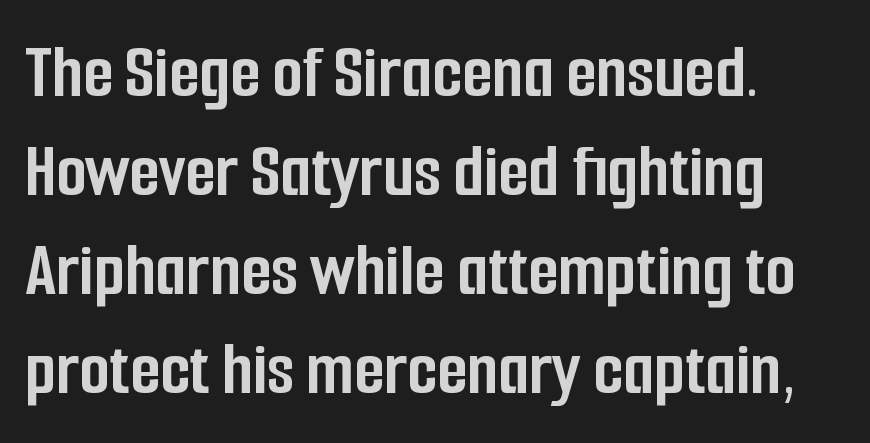
Interline gaps are of average width in this sample. The font family rendered here belongs to the sans-serif group. Spacing between characters is what you'd get straight out of the box. Heavy-handed strokes throughout: this text is bold. Horizontally, the lines are justified to the leading edge only. Think of a printed novel: that variable character pitch is what you see here.
